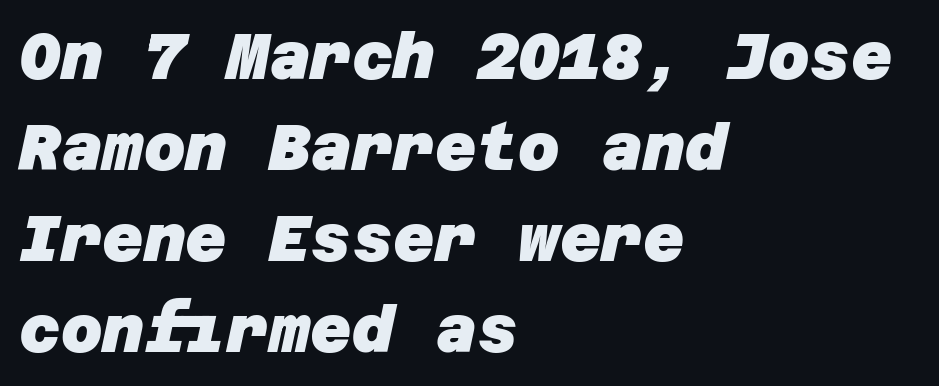
The image shows 64 px heavy sans-serif type; set left-aligned, normal line spacing (1.42x), normal letter spacing, not underlined; low stroke contrast and a large x-height.
